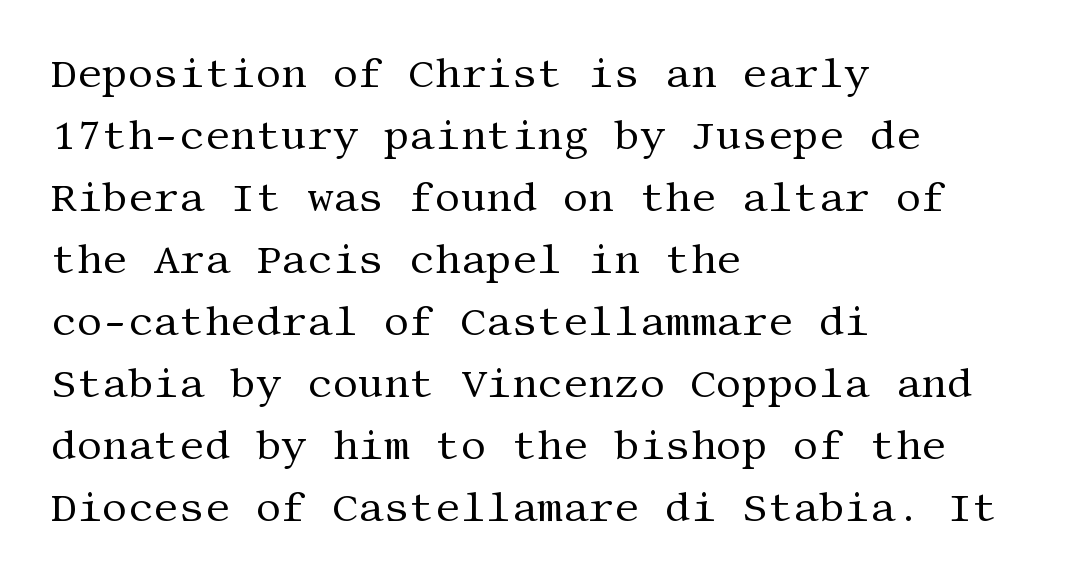
{"serif": "yes", "italic": "no", "bold": "no", "weight": "regular", "width": "normal", "stroke_contrast": "medium", "x_height": "large", "underline": "no", "align": "left", "line_spacing": "normal", "line_spacing_ratio": 1.55, "letter_spacing": "normal", "letter_spacing_em": 0.0, "glyph_px": 40}
